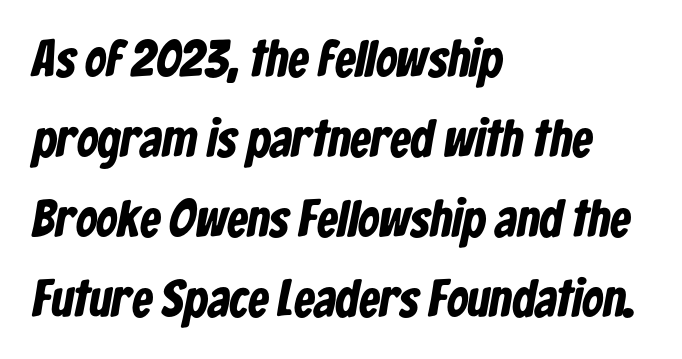
{"serif": "no", "bold": "yes", "weight": "bold", "width": "condensed", "stroke_contrast": "low", "x_height": "medium", "monospaced": "no", "underline": "no", "align": "left", "line_spacing": "normal", "line_spacing_ratio": 1.54, "letter_spacing": "normal", "letter_spacing_em": 0.0, "glyph_px": 52}
